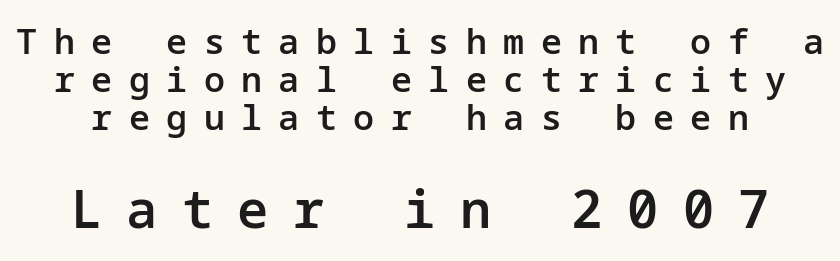
The image shows 52 px semibold sans-serif type, upright; set tight line spacing (1.09x), unusually wide letter spacing (+0.47 em), not underlined; the second (bottom) block is 1.49x larger; low stroke contrast and a medium x-height.
